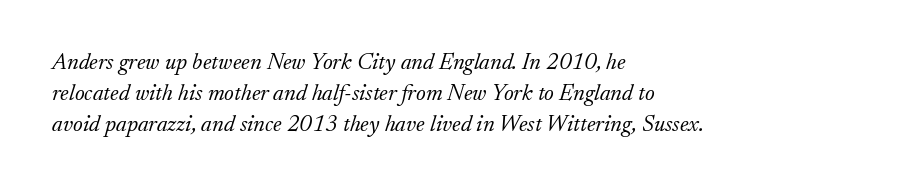
The rendering applies a slant to the glyphs. Standard letterfit; no display-style spreading of the glyphs. Which margin do the lines hug? The left one — the right edge is uneven. Evenly set lines give the paragraph a standard silhouette. Type without underlining.
